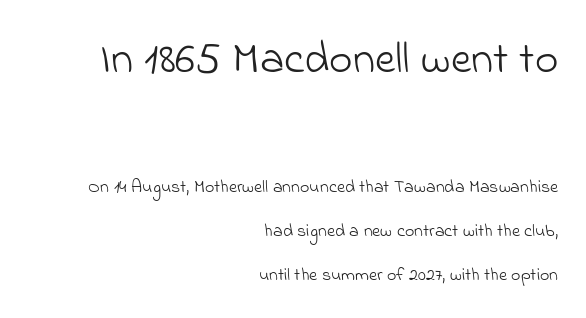
{"serif": "no", "bold": "no", "weight": "light", "width": "normal", "stroke_contrast": "low", "x_height": "small", "monospaced": "no", "underline": "no", "align": "right", "line_spacing": "loose", "line_spacing_ratio": 2.45, "letter_spacing": "normal", "letter_spacing_em": 0.0, "larger_block": "first", "size_ratio": 2.5, "glyph_px": 45}
